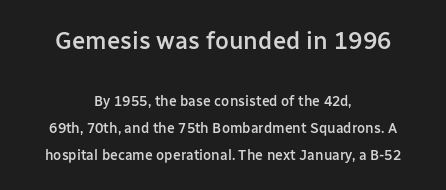
Q: Is the text bold? A: Semi-bold.
Q: Is the text italic (slanted)? A: No, it is upright.
Q: Is the text underlined? A: No.
Q: How is the paragraph aligned? A: Centered.
Q: Is the spacing between letters normal or unusually wide? A: Normal.
Q: Is the spacing between lines tight, normal or loose? A: Loose.
Q: Which block of text is set in a larger size, the first (top) or the second (bottom)? A: The first (top) one.
